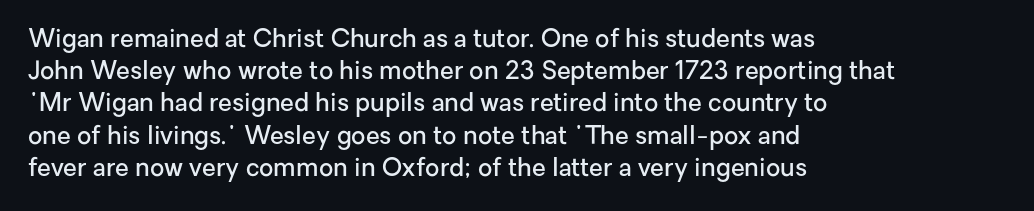
Q: Is the text bold? A: Semi-bold.
Q: Is the text italic (slanted)? A: No, it is upright.
Q: Is the text underlined? A: No.
Q: How is the paragraph aligned? A: Left-aligned.
Q: Is the spacing between letters normal or unusually wide? A: Normal.
Q: Is the spacing between lines tight, normal or loose? A: Normal.
